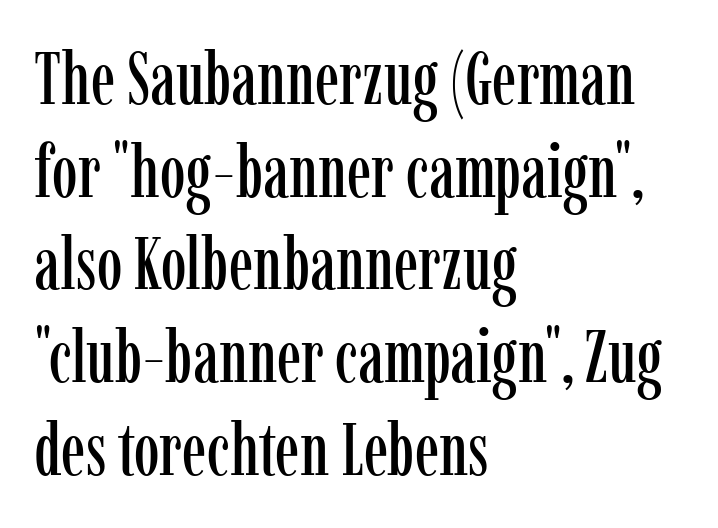
Q: Is the text italic (slanted)? A: No, it is upright.
Q: Is the typeface a serif or a sans-serif typeface? A: Serif.
Q: Is the text underlined? A: No.
Q: How is the paragraph aligned? A: Left-aligned.
Q: Is the spacing between letters normal or unusually wide? A: Normal.
Q: Is the spacing between lines tight, normal or loose? A: Normal.
Q: Width (condensed, normal, or wide)? A: Condensed.
Q: Stroke contrast? A: Low.
Q: x-height? A: Medium.
Q: Monospaced? A: No.
